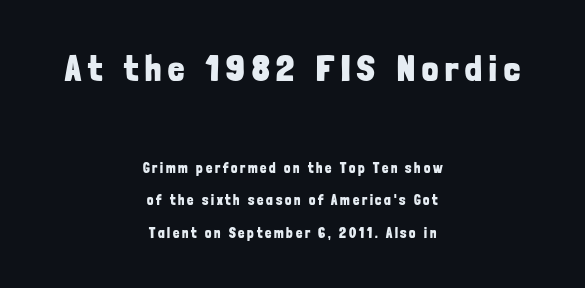
Q: Is the text bold? A: Yes.
Q: Is the text italic (slanted)? A: No, it is upright.
Q: Is the typeface a serif or a sans-serif typeface? A: Sans-serif.
Q: Is the text underlined? A: No.
Q: How is the paragraph aligned? A: Centered.
Q: Is the spacing between letters normal or unusually wide? A: Unusually wide.
Q: Is the spacing between lines tight, normal or loose? A: Loose.
Q: Which block of text is set in a larger size, the first (top) or the second (bottom)? A: The first (top) one.
Q: Width (condensed, normal, or wide)? A: Condensed.
Q: Stroke contrast? A: Low.
Q: x-height? A: Medium.
Q: Monospaced? A: No.
